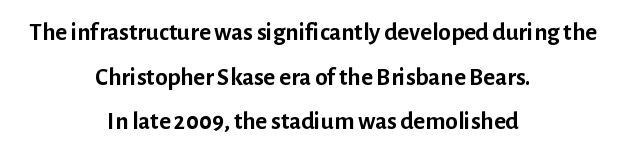
{"italic": "no", "bold": "yes", "underline": "no", "align": "center", "line_spacing_ratio": 1.79, "letter_spacing": "normal", "letter_spacing_em": 0.0, "glyph_px": 25}
